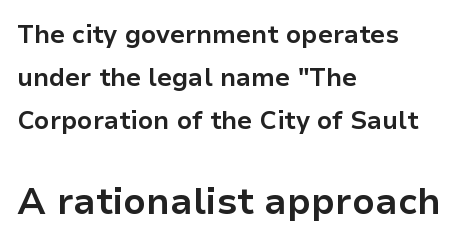
{"serif": "no", "italic": "no", "bold": "yes", "weight": "bold", "width": "normal", "stroke_contrast": "low", "x_height": "medium", "monospaced": "no", "underline": "no", "align": "left", "line_spacing_ratio": 1.72, "letter_spacing": "normal", "letter_spacing_em": 0.0, "larger_block": "second", "size_ratio": 1.48, "glyph_px": 37}
